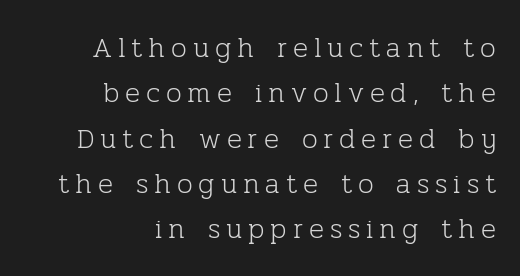
{"serif": "yes", "italic": "no", "bold": "no", "weight": "light", "width": "normal", "stroke_contrast": "low", "x_height": "medium", "monospaced": "no", "underline": "no", "align": "right", "line_spacing": "normal", "line_spacing_ratio": 1.62, "letter_spacing": "wide", "letter_spacing_em": 0.21, "glyph_px": 28}
